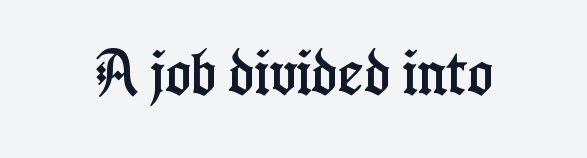
The letters stand straight up with perfectly vertical stems. Note: serifs present on the glyphs. Do the characters align in a grid? No, the font is proportional. Decoration check: the copy has no underline. You could call the tracking neutral — neither tight nor loose.
